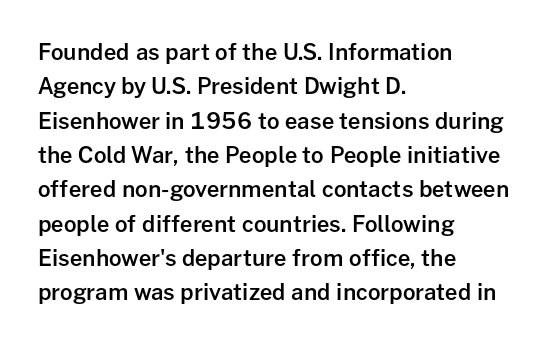
Q: Is the text bold? A: Semi-bold.
Q: Is the text italic (slanted)? A: No, it is upright.
Q: Is the text underlined? A: No.
Q: How is the paragraph aligned? A: Left-aligned.
Q: Is the spacing between letters normal or unusually wide? A: Normal.
Q: Is the spacing between lines tight, normal or loose? A: Normal.
